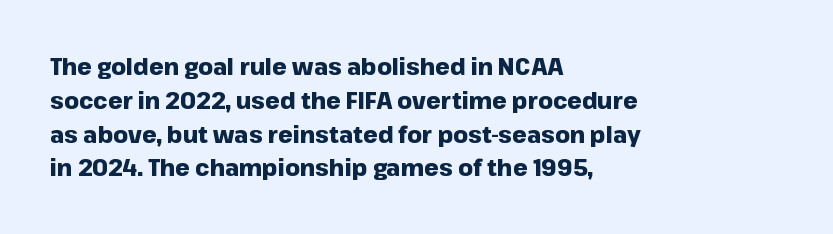
Bold? Absolutely — the strokes are thick and heavy. The setting favours the left margin, as ordinary paragraphs usually do. The font's upright variant was chosen for this text. A bare baseline throughout the passage. Vertical spacing — default.
